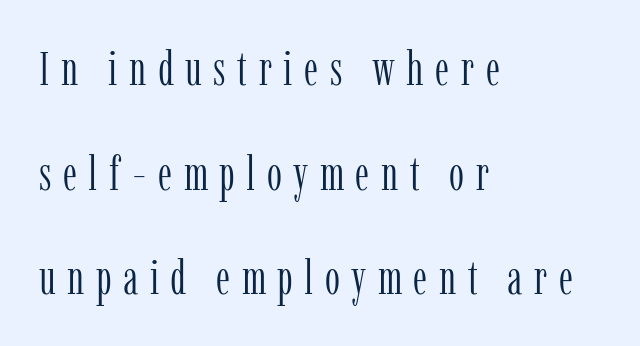
{"serif": "yes", "italic": "no", "bold": "no", "weight": "light", "width": "condensed", "stroke_contrast": "low", "x_height": "medium", "monospaced": "no", "underline": "no", "align": "left", "line_spacing": "loose", "line_spacing_ratio": 2.18, "letter_spacing": "wide", "letter_spacing_em": 0.24, "glyph_px": 48}
